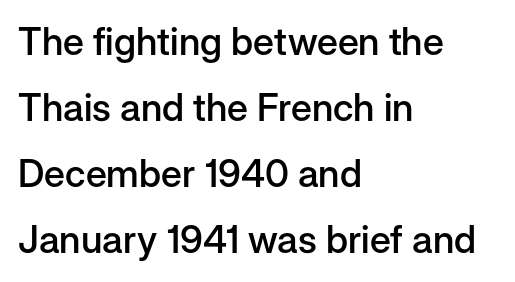
Unmarked baselines from the first word to the last. Line beginnings align vertically; line endings do not. The type is set solid horizontally, with unmodified tracking. Examine the stroke ends and you'll find no serifs. Does the weight exceed regular? Yes, but only to semibold. Proportional: the letters do not fall into vertical columns.
